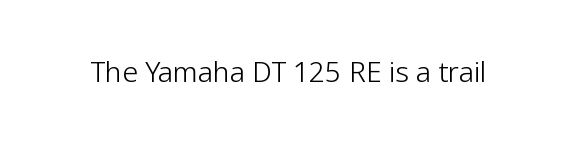
The letters stand straight up with perfectly vertical stems. Decoration check: the copy has no underline. Weight: not bold — regular or lighter. Letter spacing: default.
